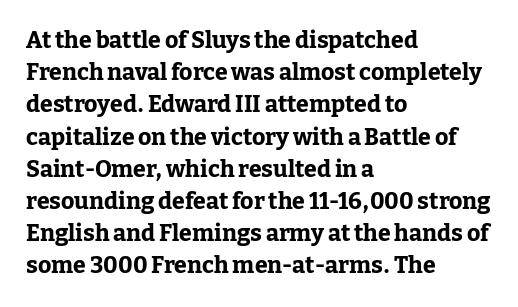
{"italic": "no", "bold": "yes", "underline": "no", "align": "left", "line_spacing": "normal", "line_spacing_ratio": 1.4, "letter_spacing": "normal", "letter_spacing_em": 0.0, "glyph_px": 23}
